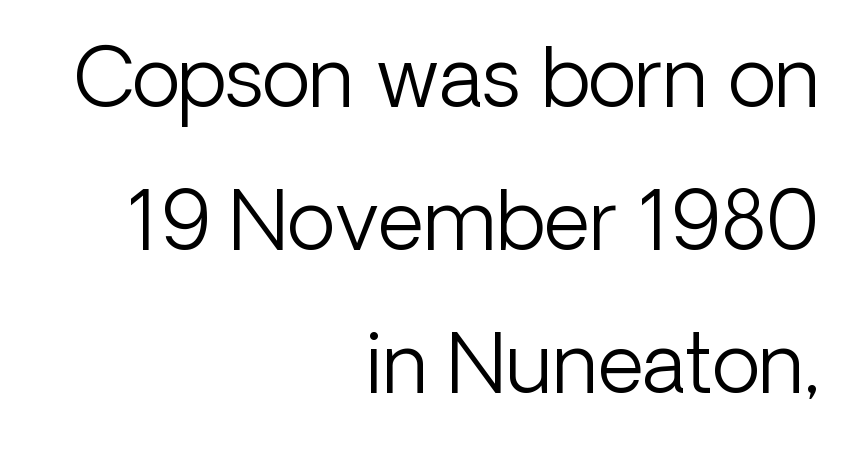
To sum up the face: it is a sans, with no serifs. Ink coverage per letter is moderate at most. Quick note: not italic, upright. Descenders are the only things crossing below the line. These lines are set flush right with a ragged left edge. Each letter keeps its own natural width here, so spacing adapts to shape.
